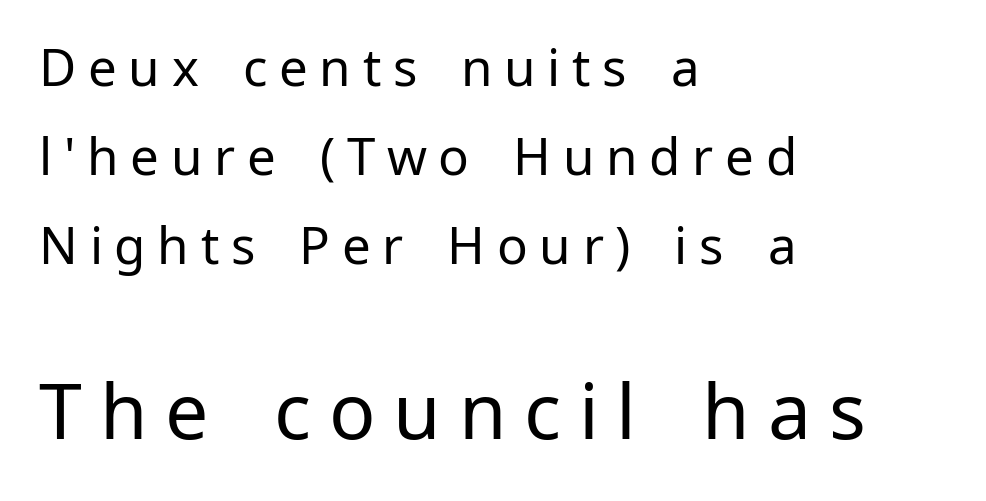
The image shows 77 px regular-weight sans-serif type, upright; set left-aligned, line spacing 1.75x, unusually wide letter spacing (+0.23 em), not underlined; the second (bottom) block is 1.51x larger; low stroke contrast and a medium x-height.
